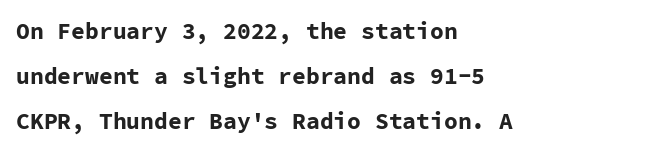
Q: Is the text bold? A: Yes.
Q: Is the text italic (slanted)? A: No, it is upright.
Q: Is the text underlined? A: No.
Q: How is the paragraph aligned? A: Left-aligned.
Q: Is the spacing between letters normal or unusually wide? A: Normal.
Q: Is the spacing between lines tight, normal or loose? A: Loose.
